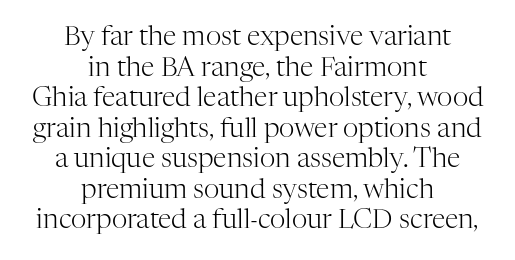
Q: Is the text bold? A: No.
Q: Is the text italic (slanted)? A: No, it is upright.
Q: Is the text underlined? A: No.
Q: How is the paragraph aligned? A: Centered.
Q: Is the spacing between letters normal or unusually wide? A: Normal.
Q: Is the spacing between lines tight, normal or loose? A: Tight.
